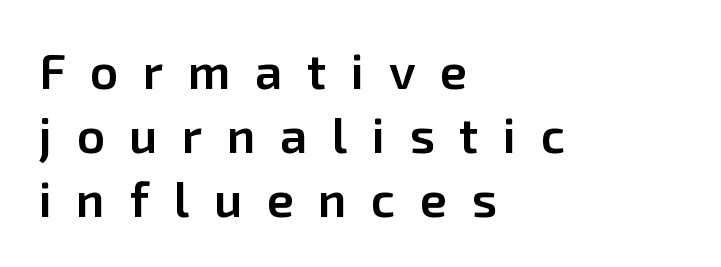
Rendered with straight, roman letterforms. The tracking jumps out immediately: characters are airy and widely separated. The paragraph shown leans on its left margin. Each letter keeps its own natural width here, so spacing adapts to shape. A clean baseline with only descenders dipping below it.
